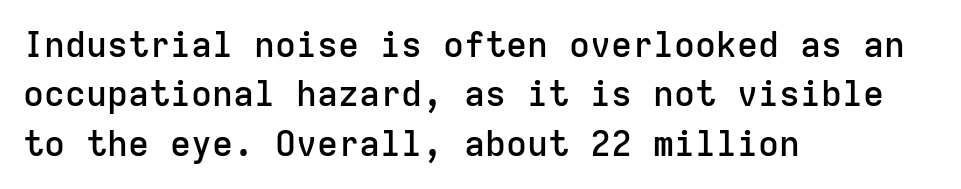
Q: Is the text bold? A: Semi-bold.
Q: Is the text italic (slanted)? A: No, it is upright.
Q: Is the typeface a serif or a sans-serif typeface? A: Sans-serif.
Q: Is the text underlined? A: No.
Q: How is the paragraph aligned? A: Left-aligned.
Q: Is the spacing between letters normal or unusually wide? A: Normal.
Q: Is the spacing between lines tight, normal or loose? A: Normal.
Q: Width (condensed, normal, or wide)? A: Normal.
Q: Stroke contrast? A: Low.
Q: x-height? A: Medium.
Q: Monospaced? A: Yes.
